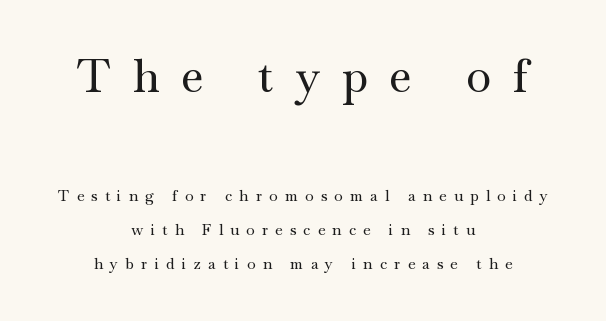
{"serif": "yes", "italic": "no", "width": "wide", "stroke_contrast": "medium", "x_height": "small", "monospaced": "no", "underline": "no", "align": "center", "line_spacing": "loose", "line_spacing_ratio": 2.28, "letter_spacing": "wide", "letter_spacing_em": 0.49, "larger_block": "first", "size_ratio": 3.0, "glyph_px": 45}
